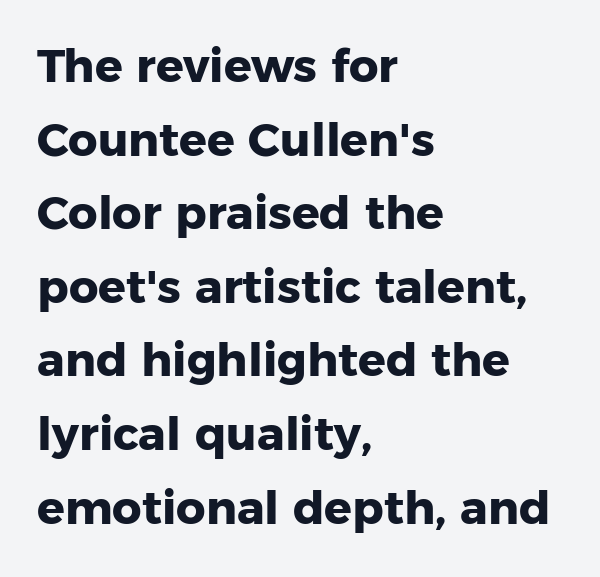
Do the characters align in a grid? No, the font is proportional. In terms of leading, this rendering sits right in the middle. Glance below the letters and you will spot only blank space. Plenty of ink on the page — the face is bold.
